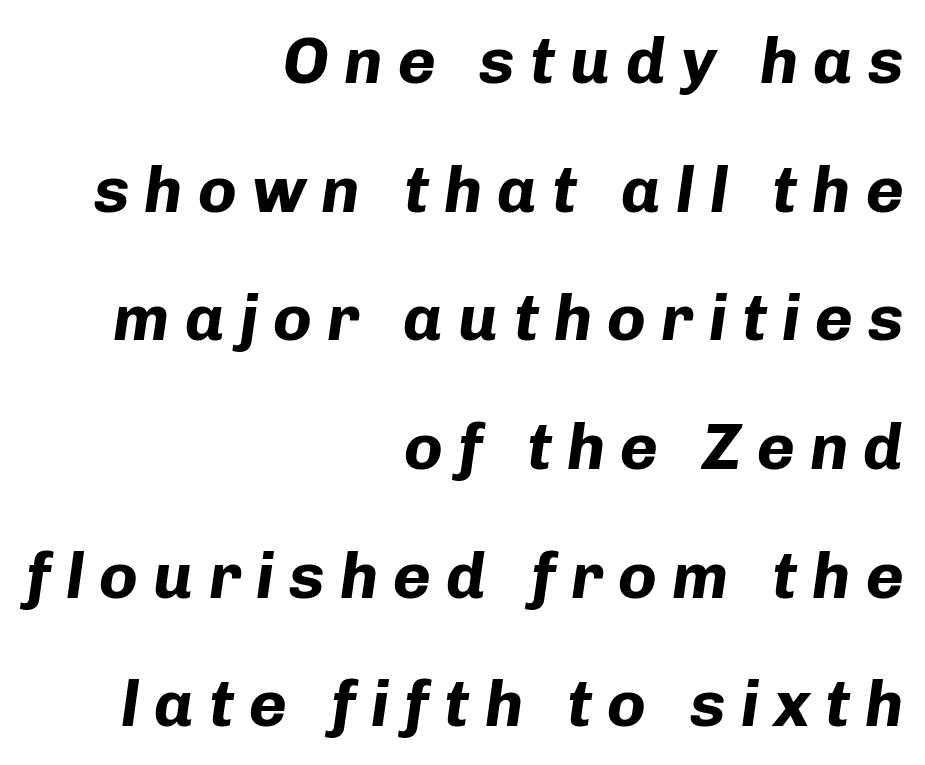
{"italic": "yes", "lean": "right", "slant_degrees": 8, "bold": "yes", "weight": "bold", "width": "normal", "stroke_contrast": "low", "x_height": "medium", "monospaced": "no", "underline": "no", "align": "right", "line_spacing": "loose", "line_spacing_ratio": 1.98, "letter_spacing": "wide", "letter_spacing_em": 0.23, "glyph_px": 65}
